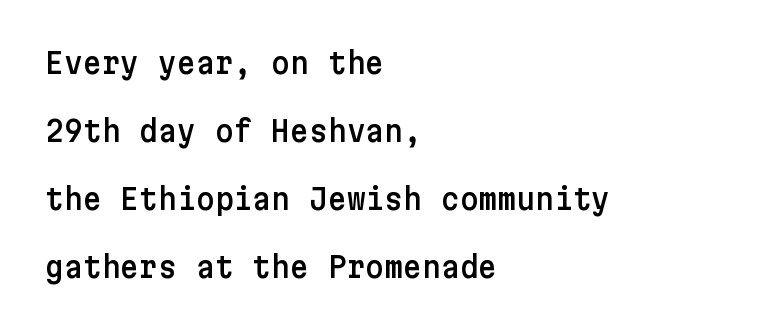
{"serif": "no", "italic": "no", "width": "normal", "stroke_contrast": "low", "x_height": "medium", "underline": "no", "align": "left", "line_spacing": "loose", "line_spacing_ratio": 2.35, "letter_spacing": "normal", "letter_spacing_em": 0.0, "glyph_px": 29}
